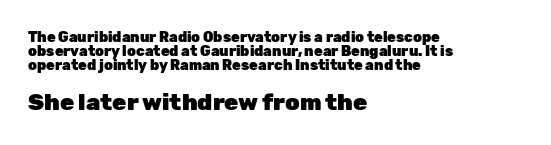
{"italic": "no", "bold": "yes", "underline": "no", "align": "left", "line_spacing": "tight", "line_spacing_ratio": 1.0, "letter_spacing": "normal", "letter_spacing_em": 0.0, "larger_block": "second", "size_ratio": 1.64, "glyph_px": 23}
